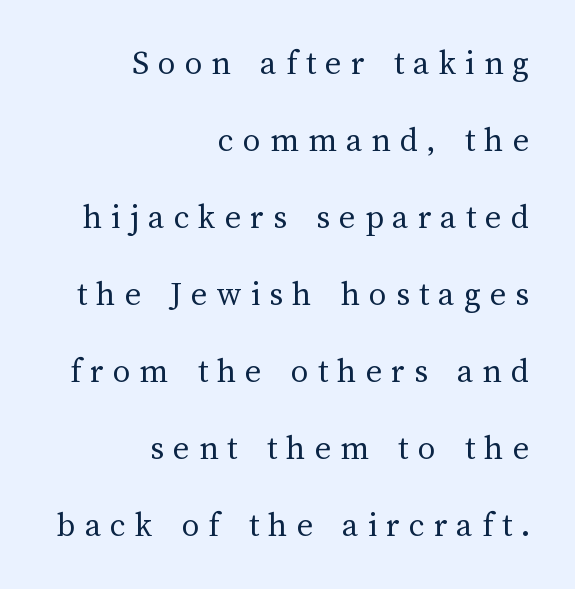
The image shows 35 px regular-weight type, upright; set right-aligned, loose line spacing (2.2x), unusually wide letter spacing (+0.26 em), not underlined; medium stroke contrast and a medium x-height.
